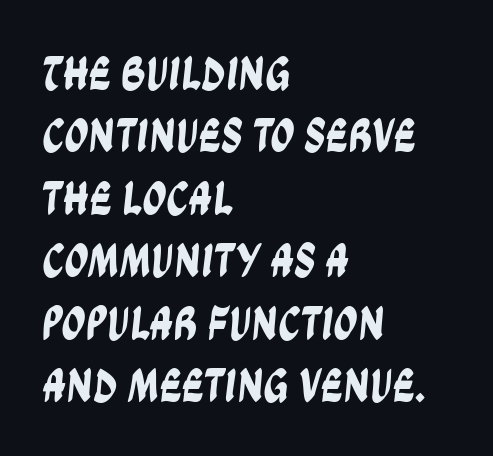
{"serif": "no", "width": "condensed", "stroke_contrast": "low", "x_height": "large", "monospaced": "no", "underline": "no", "align": "left", "line_spacing": "normal", "line_spacing_ratio": 1.3, "letter_spacing": "normal", "letter_spacing_em": 0.0, "glyph_px": 48}
